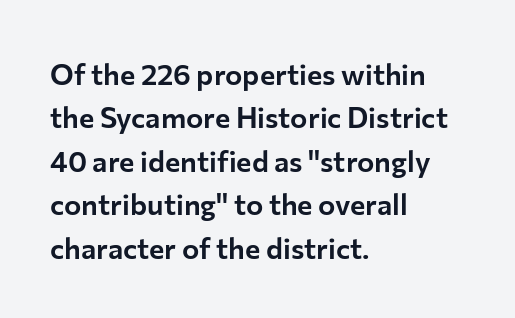
Q: Is the text italic (slanted)? A: No, it is upright.
Q: Is the typeface a serif or a sans-serif typeface? A: Sans-serif.
Q: Is the text underlined? A: No.
Q: How is the paragraph aligned? A: Left-aligned.
Q: Is the spacing between letters normal or unusually wide? A: Normal.
Q: Is the spacing between lines tight, normal or loose? A: Normal.
Q: Width (condensed, normal, or wide)? A: Normal.
Q: Stroke contrast? A: Low.
Q: x-height? A: Medium.
Q: Monospaced? A: No.
